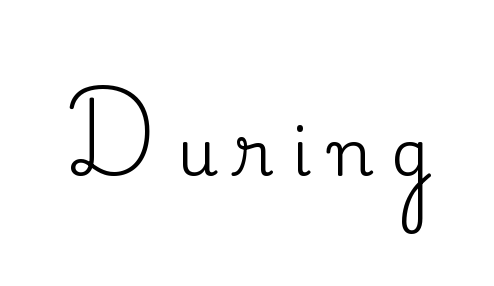
The image shows 64 px serif type, upright; set unusually wide letter spacing (+0.29 em), not underlined; medium stroke contrast and a small x-height.
